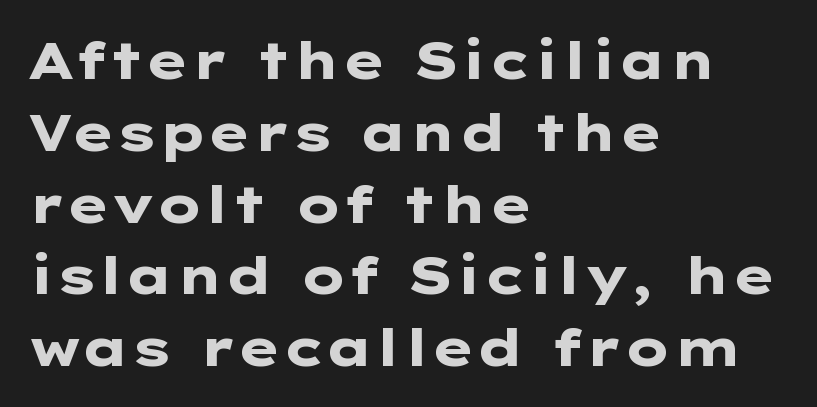
{"serif": "no", "italic": "no", "bold": "yes", "weight": "heavy", "width": "wide", "stroke_contrast": "low", "x_height": "medium", "underline": "no", "align": "left", "line_spacing": "normal", "line_spacing_ratio": 1.38, "letter_spacing": "normal", "letter_spacing_em": 0.0, "glyph_px": 52}
